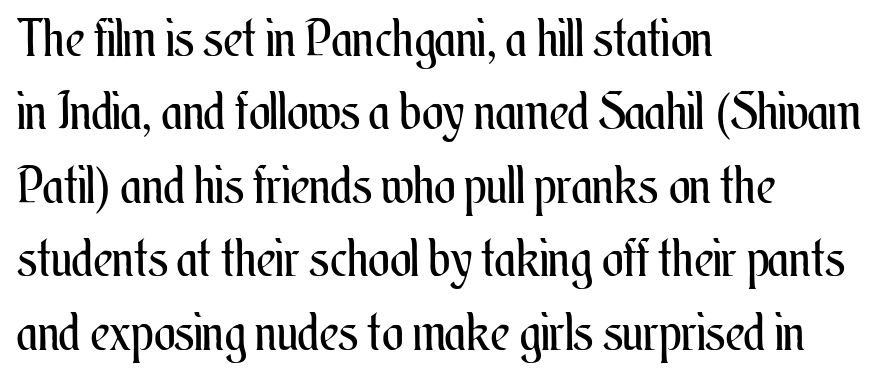
The image shows 51 px regular-weight, condensed type, upright; set left-aligned, normal line spacing (1.44x), normal letter spacing, not underlined; medium stroke contrast and a small x-height.
